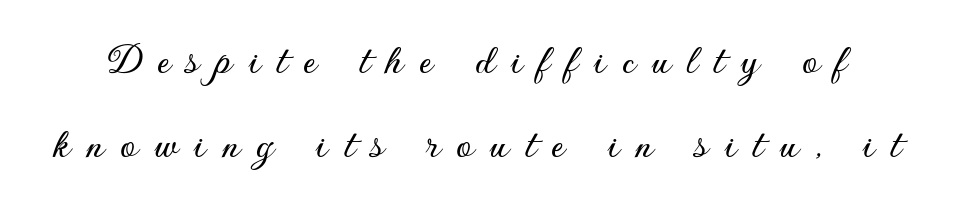
The image shows 45 px sans-serif type; set line spacing 1.87x, unusually wide letter spacing (+0.35 em), not underlined; low stroke contrast and a small x-height.
